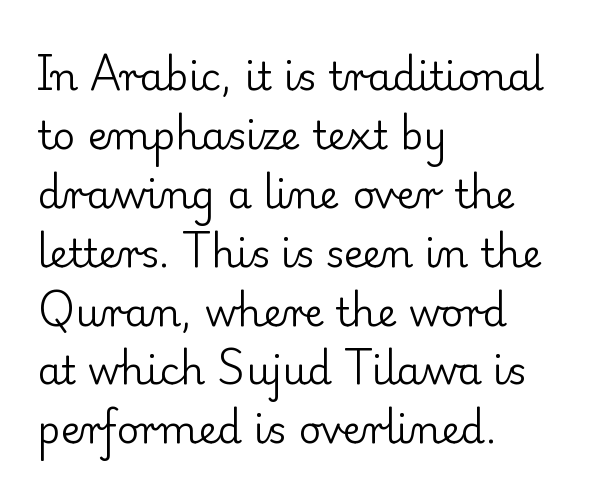
Words appear dense and cohesive because spacing is normal. Spacing verdict: proportional, widths tailored to each character. The block of text has a typical density, with ordinary space between rows. This reads as an unemphasized weight, regular at the heaviest. I'd call this a serif setting — the letters wear small feet. Quick note: not italic, upright.
